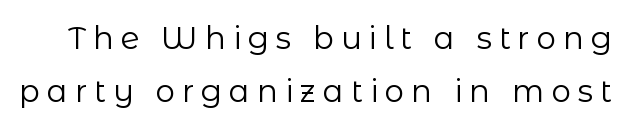
{"serif": "no", "italic": "no", "bold": "no", "weight": "regular", "width": "normal", "stroke_contrast": "low", "x_height": "medium", "monospaced": "no", "underline": "no", "line_spacing_ratio": 1.71, "letter_spacing": "wide", "letter_spacing_em": 0.22, "glyph_px": 31}
